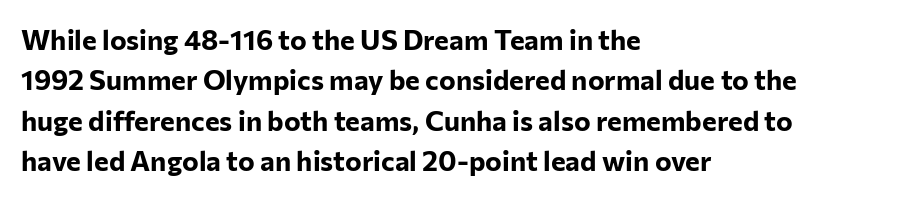
Set as a true bold cut, around the 700 mark. Horizontally, the lines are justified to the leading edge only. Spacing verdict: proportional, widths tailored to each character. The letters stand upright; this is a roman face. Type without underlining. This rendering leaves character spacing at its baseline value.
